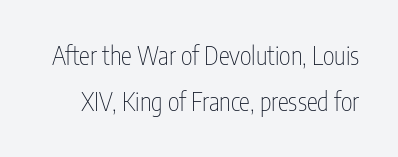
The image shows 25 px text type, upright; set line spacing 1.86x, normal letter spacing, not underlined.
